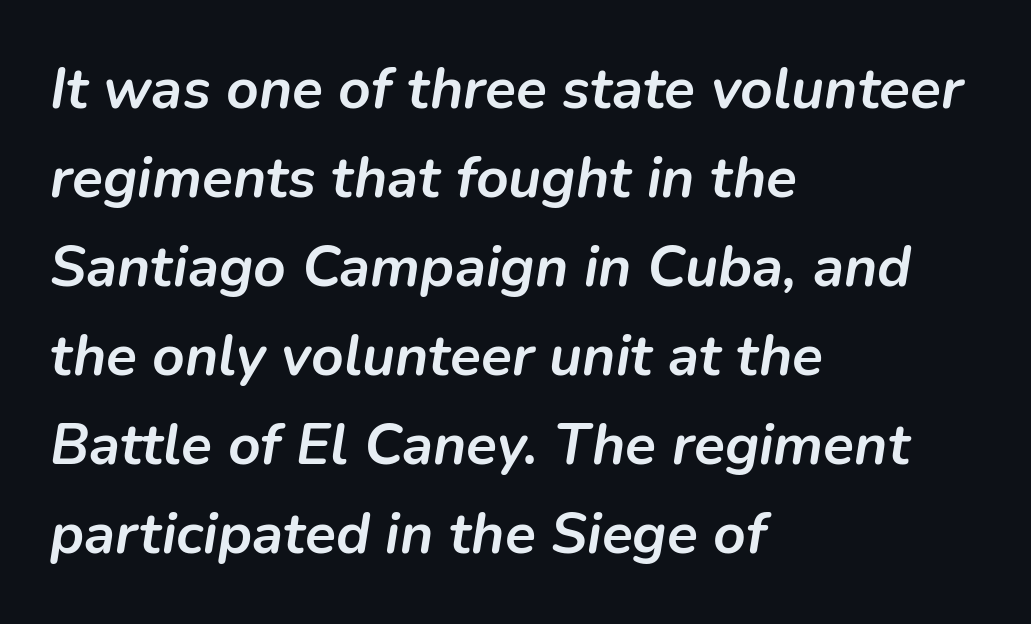
Character widths vary here, with narrow letters taking less room than wide ones. Is the type bold? Yes — the strokes are clearly thick and heavy. Any mark beneath the type? The region is blank. Interline gaps are of average width in this sample. Style check: oblique. The rendering anchors every line to the left-hand side.
